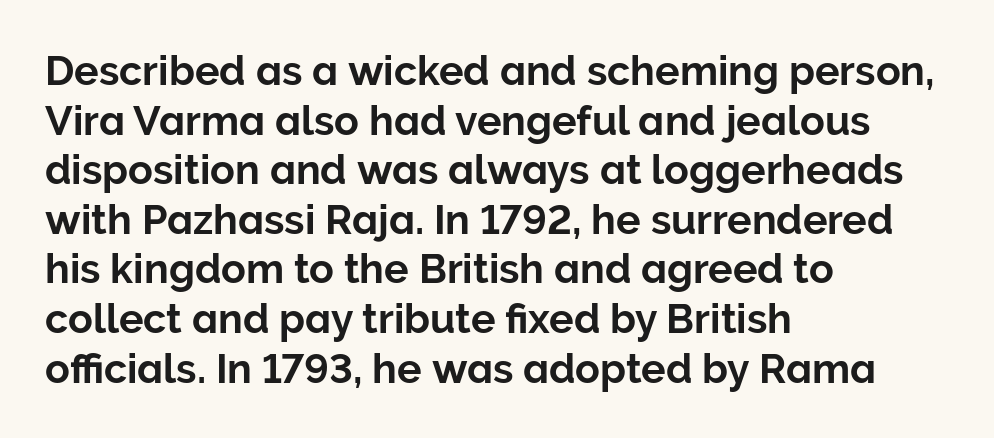
The letters advance in unequal steps, a hallmark of proportional type. Unlike italic type, these characters show no tilt at all. Compared with a centered layout, this one pins lines to the left instead. Classification — sans serif. The tracking reads as untouched default to a designer's eye.
